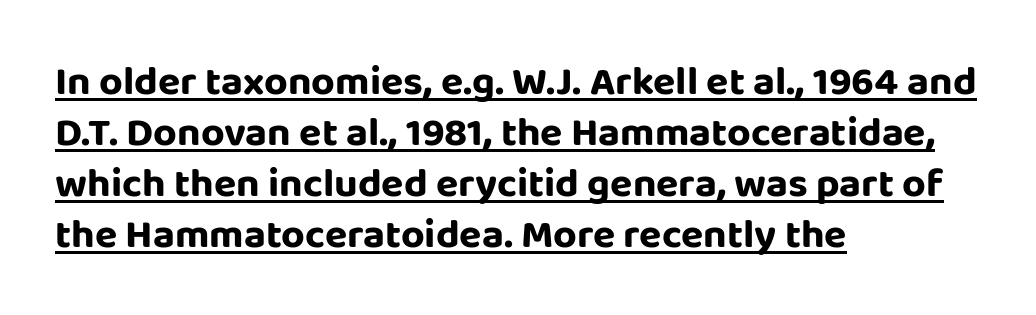
The image shows 41 px sans-serif type, upright; set left-aligned, line spacing 1.24x, normal letter spacing, underlined; low stroke contrast and a large x-height.
